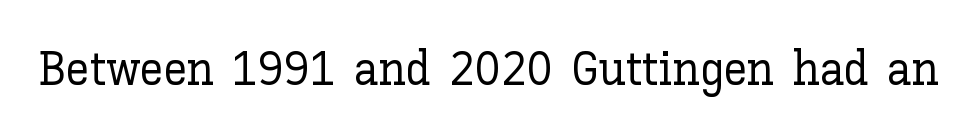
Q: Is the text italic (slanted)? A: No, it is upright.
Q: Is the text underlined? A: No.
Q: Is the spacing between letters normal or unusually wide? A: Normal.
Q: Width (condensed, normal, or wide)? A: Normal.
Q: Stroke contrast? A: Low.
Q: x-height? A: Medium.
Q: Monospaced? A: No.
